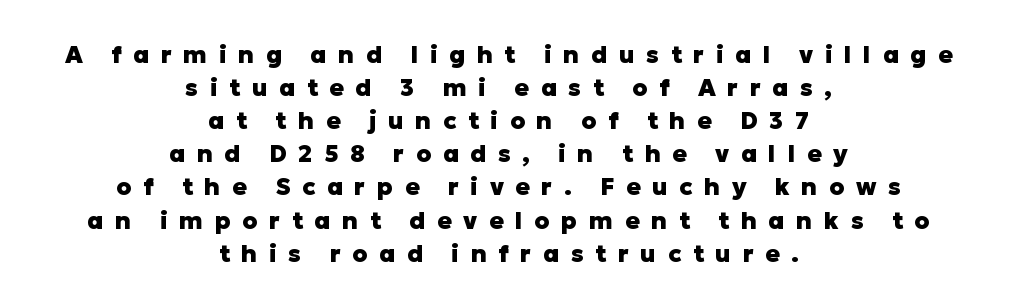
Summary of weight: heavy, a full bold. Descenders are the only things crossing below the line. The block of text has a typical density, with ordinary space between rows. The letters stand upright; this is a roman face.
